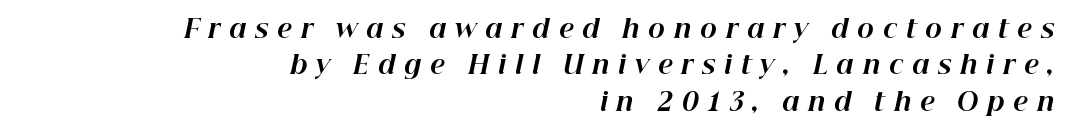
{"italic": "yes", "lean": "right", "slant_degrees": 12, "bold": "yes", "underline": "no", "align": "right", "line_spacing": "normal", "line_spacing_ratio": 1.46, "letter_spacing": "wide", "letter_spacing_em": 0.35, "glyph_px": 25}
